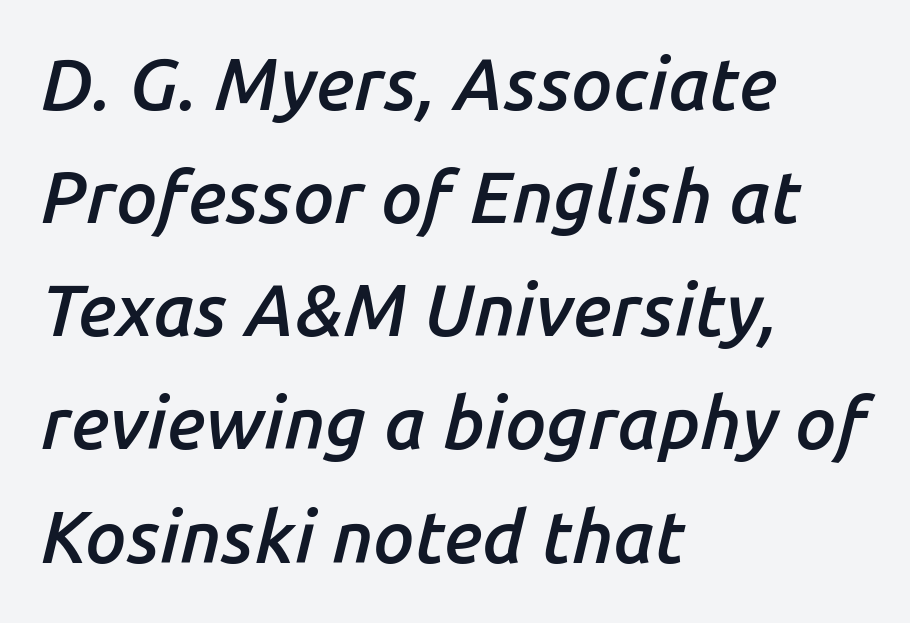
Q: Is the text bold? A: Semi-bold.
Q: Is the text italic (slanted)? A: Yes, it leans right by about 14 degrees.
Q: Is the text underlined? A: No.
Q: How is the paragraph aligned? A: Left-aligned.
Q: Is the spacing between letters normal or unusually wide? A: Normal.
Q: Is the spacing between lines tight, normal or loose? A: Normal.
Q: Width (condensed, normal, or wide)? A: Normal.
Q: Stroke contrast? A: Low.
Q: x-height? A: Medium.
Q: Monospaced? A: No.
